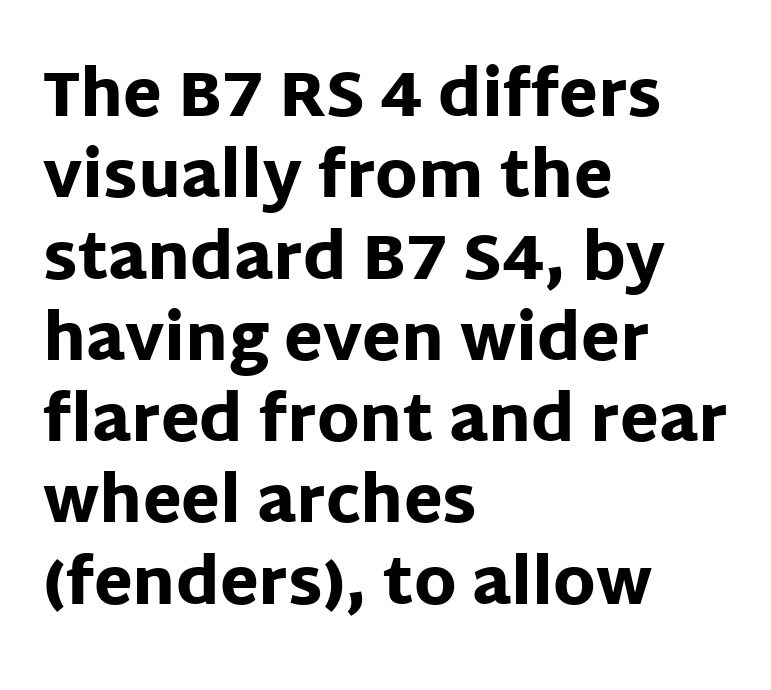
{"serif": "no", "italic": "no", "bold": "yes", "weight": "heavy", "width": "normal", "stroke_contrast": "low", "x_height": "large", "monospaced": "no", "underline": "no", "align": "left", "line_spacing": "normal", "line_spacing_ratio": 1.29, "letter_spacing": "normal", "letter_spacing_em": 0.0, "glyph_px": 63}
